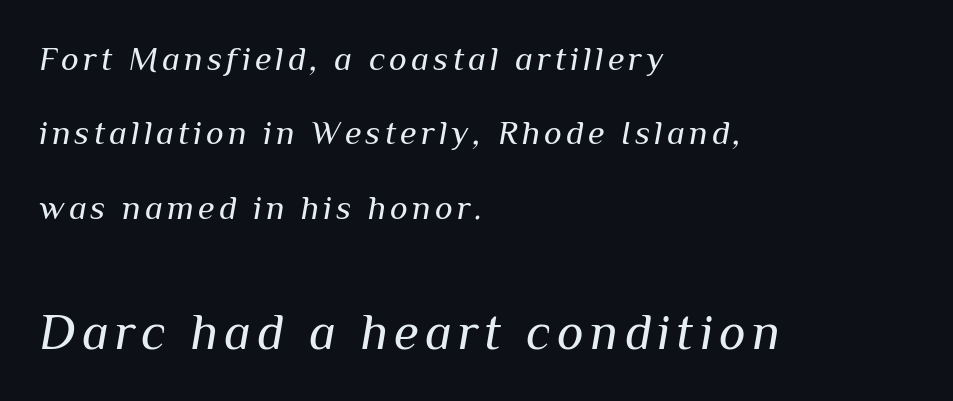
{"italic": "yes", "lean": "right", "slant_degrees": 10, "bold": "no", "weight": "regular", "width": "normal", "stroke_contrast": "medium", "x_height": "medium", "monospaced": "no", "underline": "no", "align": "left", "line_spacing": "loose", "line_spacing_ratio": 2.19, "larger_block": "second", "size_ratio": 1.5, "glyph_px": 51}
